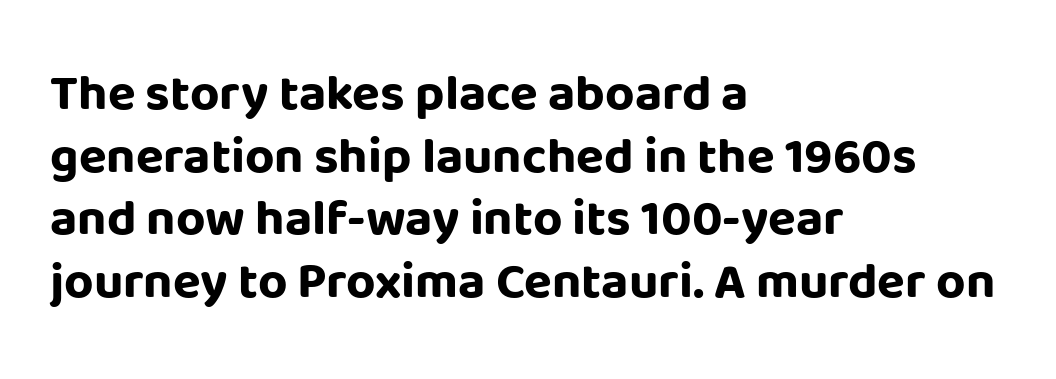
The image shows 51 px bold sans-serif type, upright; set left-aligned, line spacing 1.23x, normal letter spacing, not underlined; low stroke contrast and a large x-height.
